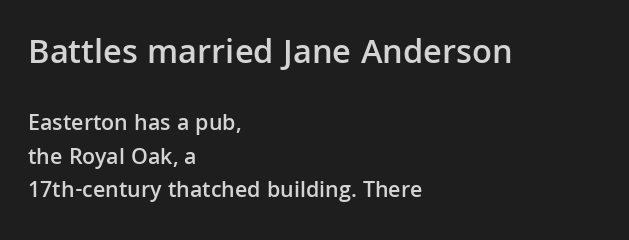
This sample has the flowing, uneven cadence of proportional lettering. I'd call this a sans setting — the letters go barefoot. Lines of text with bare space underneath. Nobody touched the tracking dial on this one. Italic: no, the glyphs are upright roman. In CSS terms this would be text-align: left.
